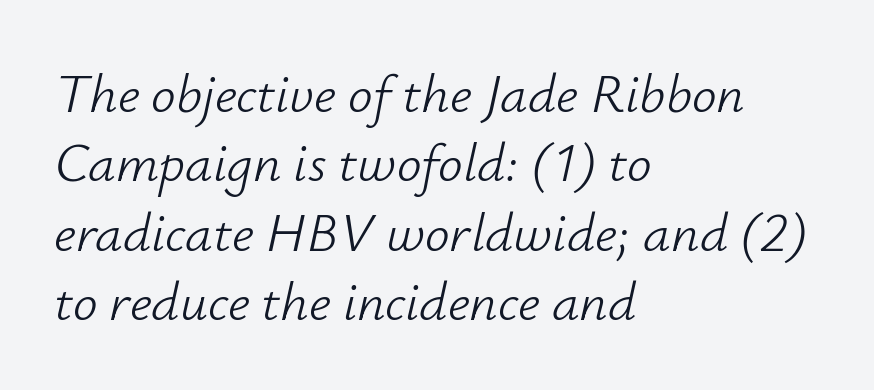
Descenders are the only things crossing below the line. This block has exactly the height ordinary leading produces. These lines keep a tight, regular rhythm from letter to letter. Does the lettering tilt? It does — this is italic. Weight: not bold — regular or lighter. These lines are set flush left with a ragged right edge.
